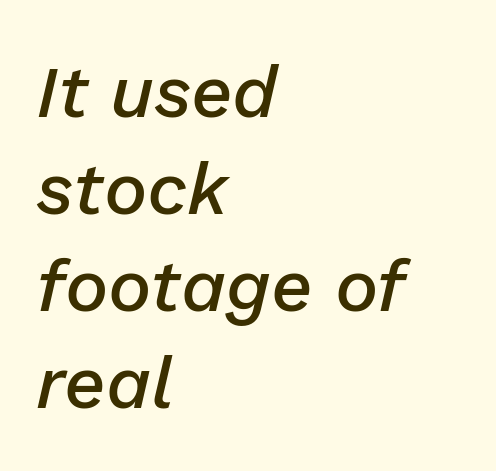
This is oblique type, the kind used for emphasis or titles. Default kerning and tracking; the words read as compact shapes. Compared with an ordinary text face, these strokes are moderately heavier — a semibold. This sample has the flowing, uneven cadence of proportional lettering. The lines are quadded left.
